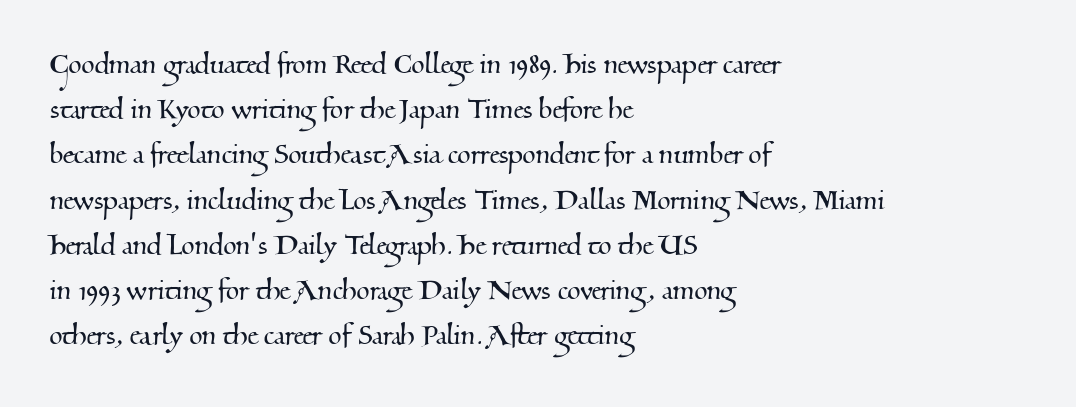
{"serif": "yes", "width": "normal", "stroke_contrast": "medium", "x_height": "small", "monospaced": "no", "underline": "no", "align": "left", "line_spacing": "normal", "line_spacing_ratio": 1.33, "letter_spacing": "normal", "letter_spacing_em": 0.0, "glyph_px": 34}
